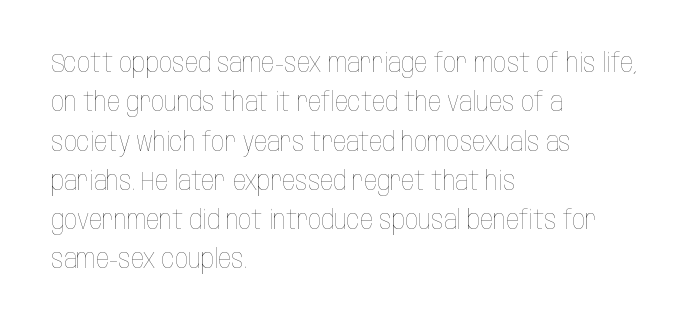
Q: Is the text bold? A: No.
Q: Is the text italic (slanted)? A: No, it is upright.
Q: Is the text underlined? A: No.
Q: How is the paragraph aligned? A: Left-aligned.
Q: Is the spacing between letters normal or unusually wide? A: Normal.
Q: Is the spacing between lines tight, normal or loose? A: Normal.
